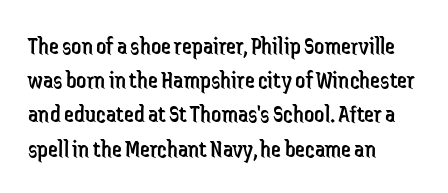
{"italic": "no", "bold": "no", "underline": "no", "align": "left", "line_spacing": "normal", "line_spacing_ratio": 1.37, "letter_spacing": "normal", "letter_spacing_em": 0.0, "glyph_px": 25}
